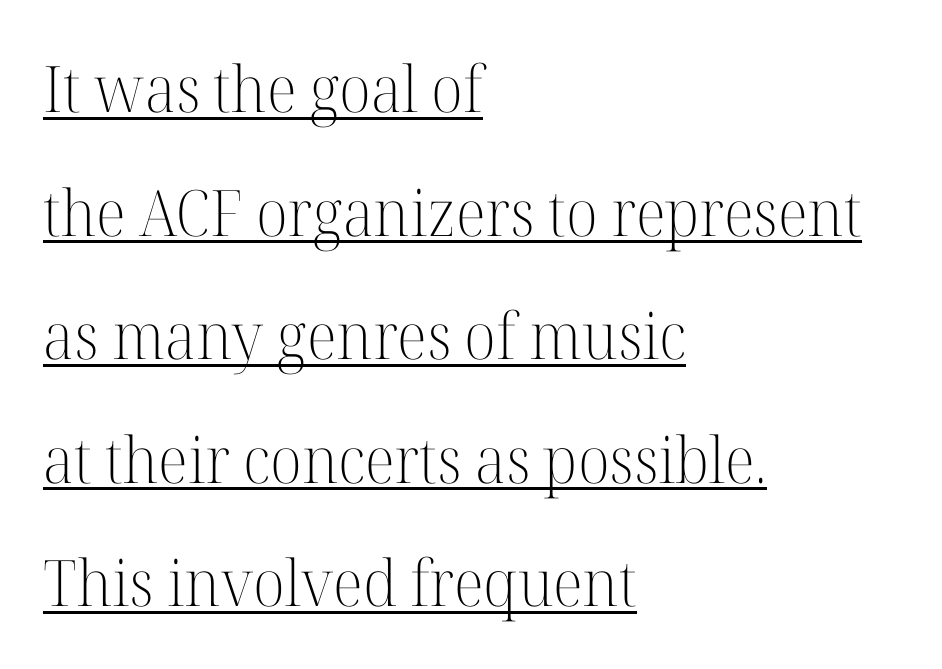
Notice how the passage keeps a crisp vertical edge on the left only. A serif font was chosen for this passage. Leading is clearly above the norm, producing a sparse column. Quick note: not italic, upright. These characters rest on top of a visible drawn line.
